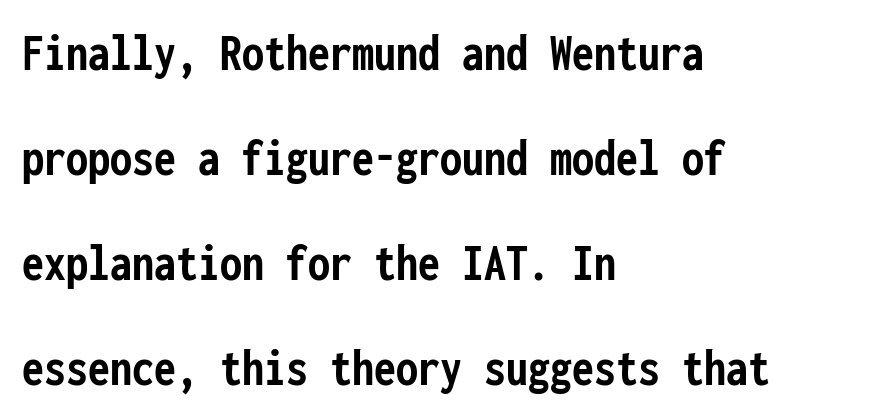
The image shows 55 px semibold, condensed sans-serif type, upright, monospaced; set left-aligned, loose line spacing (1.91x), normal letter spacing, not underlined; low stroke contrast and a medium x-height.
